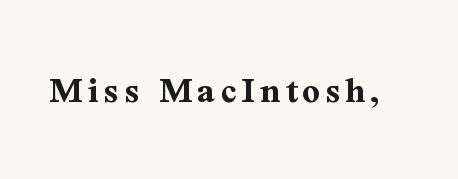
The image shows 39 px bold serif type, upright; set not underlined; medium stroke contrast and a medium x-height.
